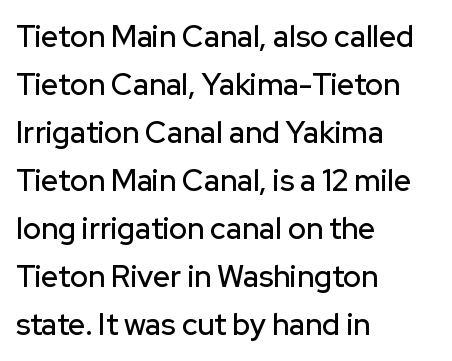
Q: Is the text italic (slanted)? A: No, it is upright.
Q: Is the typeface a serif or a sans-serif typeface? A: Sans-serif.
Q: Is the text underlined? A: No.
Q: How is the paragraph aligned? A: Left-aligned.
Q: Is the spacing between letters normal or unusually wide? A: Normal.
Q: Is the spacing between lines tight, normal or loose? A: Normal.
Q: Width (condensed, normal, or wide)? A: Normal.
Q: Stroke contrast? A: Low.
Q: x-height? A: Medium.
Q: Monospaced? A: No.
